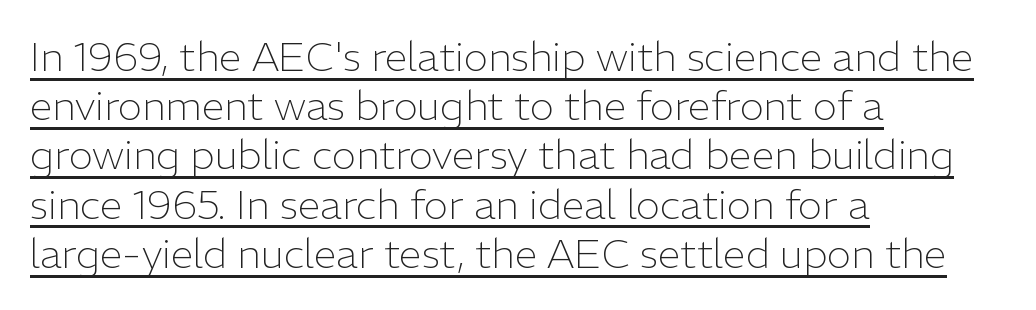
Q: Is the text bold? A: No.
Q: Is the text italic (slanted)? A: No, it is upright.
Q: Is the typeface a serif or a sans-serif typeface? A: Sans-serif.
Q: Is the text underlined? A: Yes.
Q: How is the paragraph aligned? A: Left-aligned.
Q: Is the spacing between letters normal or unusually wide? A: Normal.
Q: Width (condensed, normal, or wide)? A: Normal.
Q: Stroke contrast? A: Low.
Q: x-height? A: Medium.
Q: Monospaced? A: No.
